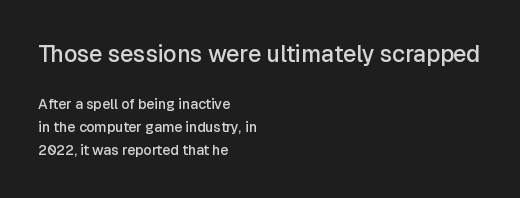
The image shows 23 px text type, upright; set left-aligned, normal line spacing (1.63x), normal letter spacing, not underlined; the first (top) block is 1.64x larger.
